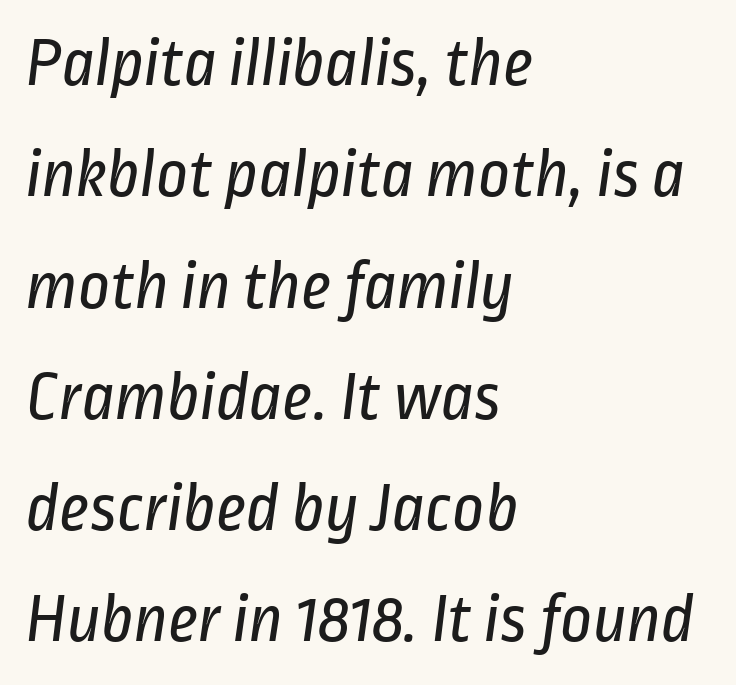
Q: Is the text bold? A: No.
Q: Is the typeface a serif or a sans-serif typeface? A: Sans-serif.
Q: Is the text underlined? A: No.
Q: How is the paragraph aligned? A: Left-aligned.
Q: Is the spacing between letters normal or unusually wide? A: Normal.
Q: Is the spacing between lines tight, normal or loose? A: Normal.
Q: Width (condensed, normal, or wide)? A: Condensed.
Q: Stroke contrast? A: Low.
Q: x-height? A: Medium.
Q: Monospaced? A: No.
